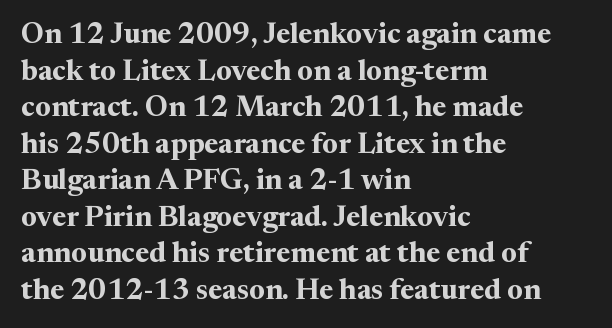
Q: Is the text bold? A: Yes.
Q: Is the text italic (slanted)? A: No, it is upright.
Q: Is the typeface a serif or a sans-serif typeface? A: Serif.
Q: Is the text underlined? A: No.
Q: How is the paragraph aligned? A: Left-aligned.
Q: Is the spacing between letters normal or unusually wide? A: Normal.
Q: Is the spacing between lines tight, normal or loose? A: Normal.
Q: Width (condensed, normal, or wide)? A: Normal.
Q: Stroke contrast? A: Medium.
Q: x-height? A: Medium.
Q: Monospaced? A: No.
